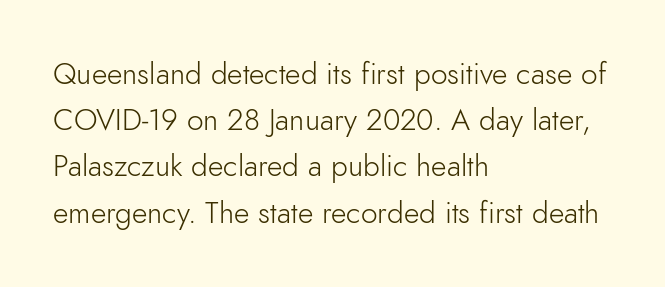
The image shows 30 px light sans-serif type, upright; set left-aligned, normal line spacing (1.54x), normal letter spacing, not underlined; low stroke contrast and a small x-height.
